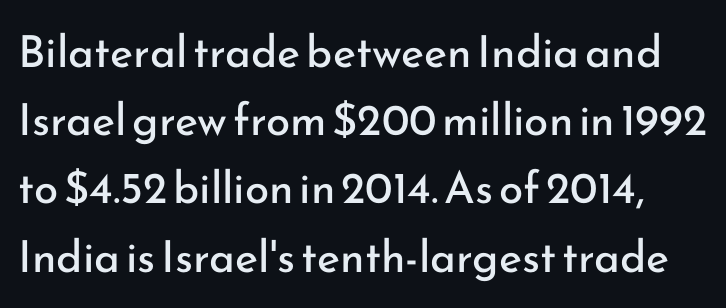
Q: Is the text bold? A: No.
Q: Is the text italic (slanted)? A: No, it is upright.
Q: Is the typeface a serif or a sans-serif typeface? A: Sans-serif.
Q: Is the text underlined? A: No.
Q: Is the spacing between letters normal or unusually wide? A: Normal.
Q: Is the spacing between lines tight, normal or loose? A: Normal.
Q: Width (condensed, normal, or wide)? A: Normal.
Q: Stroke contrast? A: Low.
Q: x-height? A: Small.
Q: Monospaced? A: No.
